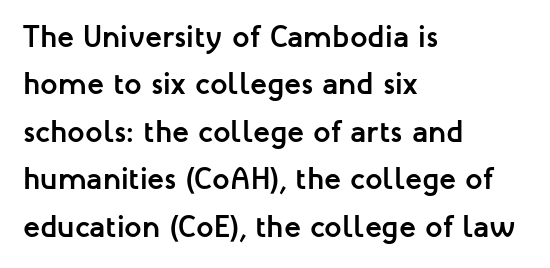
Leading matches the norm, producing a regular column. Tracking here is standard; glyphs follow each other at the usual distance. The typesetter chose a ragged-right arrangement here. The foot of each line stays bare and open. You could not count columns in this text — the font is proportionally spaced.
